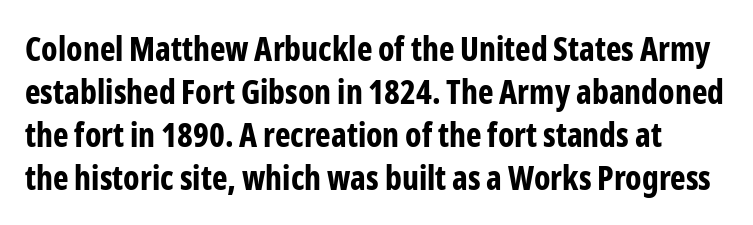
{"serif": "no", "italic": "no", "bold": "yes", "weight": "bold", "width": "condensed", "stroke_contrast": "low", "x_height": "medium", "monospaced": "no", "underline": "no", "line_spacing": "normal", "line_spacing_ratio": 1.3, "letter_spacing": "normal", "letter_spacing_em": 0.0, "glyph_px": 33}
